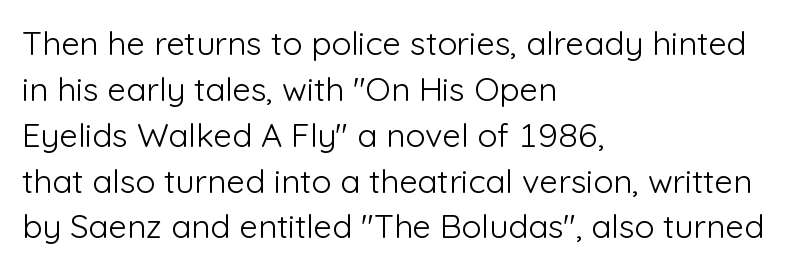
Here the glyphs are tracked normally, forming tight word shapes. The strip under each line holds only bare page. In terms of leading, this rendering sits right in the middle. Bold? No — there's no thickening of the strokes. Caption: multi-line text, flush left, ragged right. In terms of letterform style, serifs are entirely absent.
